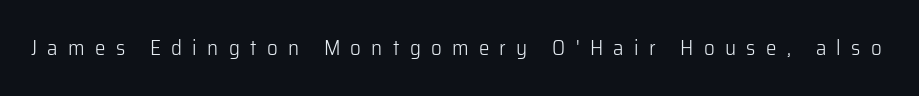
Q: Is the text bold? A: No.
Q: Is the text italic (slanted)? A: No, it is upright.
Q: Is the text underlined? A: No.
Q: Is the spacing between letters normal or unusually wide? A: Unusually wide.
